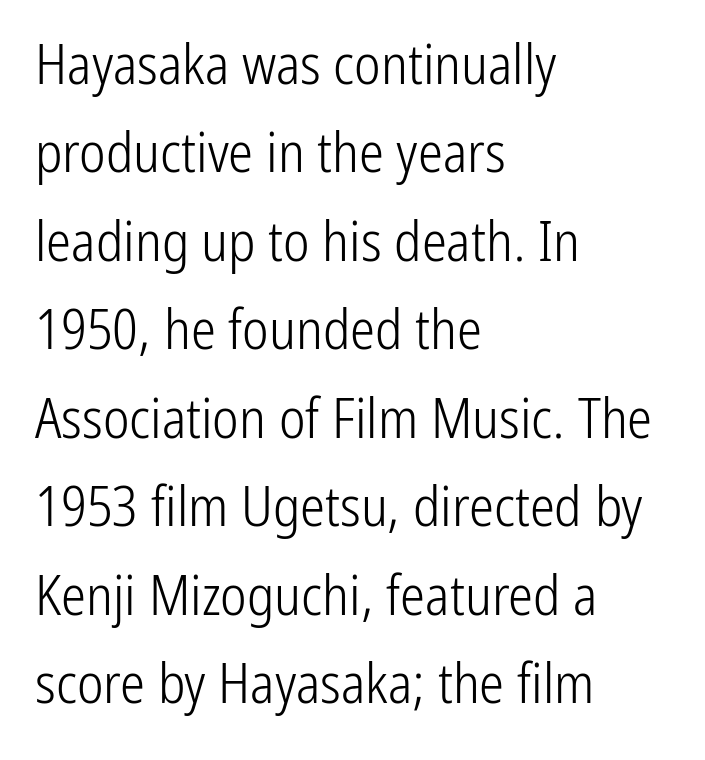
Q: Is the text bold? A: No.
Q: Is the text italic (slanted)? A: No, it is upright.
Q: Is the typeface a serif or a sans-serif typeface? A: Sans-serif.
Q: Is the text underlined? A: No.
Q: How is the paragraph aligned? A: Left-aligned.
Q: Is the spacing between letters normal or unusually wide? A: Normal.
Q: Is the spacing between lines tight, normal or loose? A: Normal.
Q: Width (condensed, normal, or wide)? A: Condensed.
Q: Stroke contrast? A: Low.
Q: x-height? A: Medium.
Q: Monospaced? A: No.
